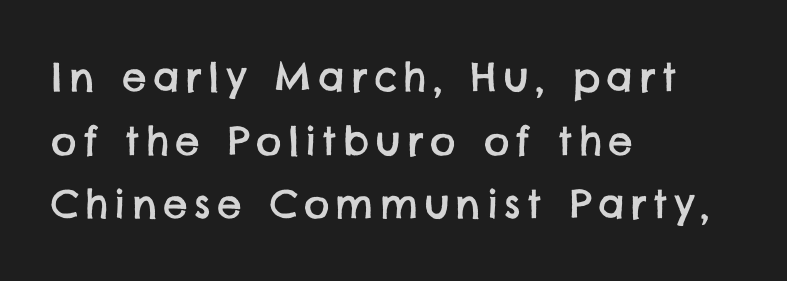
The image shows 39 px sans-serif type; set left-aligned, normal line spacing (1.63x), not underlined; low stroke contrast and a large x-height.
